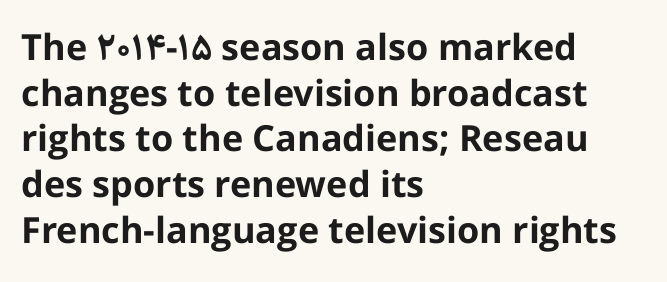
Look at the tracking — it's just the regular setting, nothing added. The glyphs are unaccompanied by any horizontal stroke below them. These lines are rendered in a variable-pitch font. The passage is arranged the way most books set body copy — flush left. Posture: straight, roman, zero tilt.
